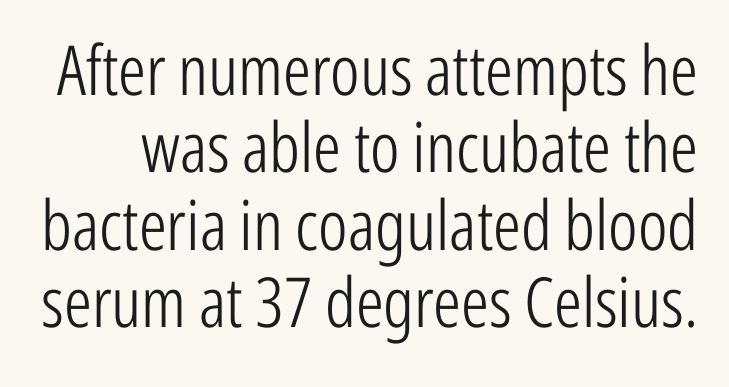
Q: Is the text bold? A: No.
Q: Is the text italic (slanted)? A: No, it is upright.
Q: Is the typeface a serif or a sans-serif typeface? A: Sans-serif.
Q: Is the text underlined? A: No.
Q: Is the spacing between letters normal or unusually wide? A: Normal.
Q: Is the spacing between lines tight, normal or loose? A: Tight.
Q: Width (condensed, normal, or wide)? A: Condensed.
Q: Stroke contrast? A: Low.
Q: x-height? A: Medium.
Q: Monospaced? A: No.
